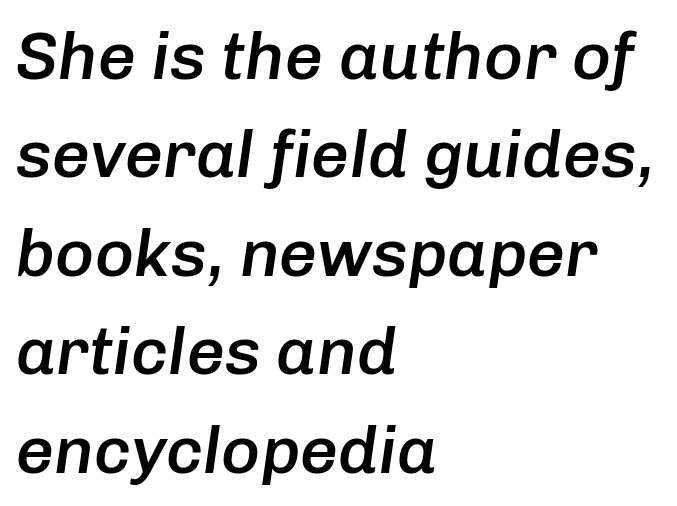
Q: Is the text bold? A: Semi-bold.
Q: Is the text italic (slanted)? A: Yes, it leans right by about 8 degrees.
Q: Is the text underlined? A: No.
Q: How is the paragraph aligned? A: Left-aligned.
Q: Is the spacing between letters normal or unusually wide? A: Normal.
Q: Is the spacing between lines tight, normal or loose? A: Normal.
Q: Width (condensed, normal, or wide)? A: Normal.
Q: Stroke contrast? A: Low.
Q: x-height? A: Medium.
Q: Monospaced? A: No.
